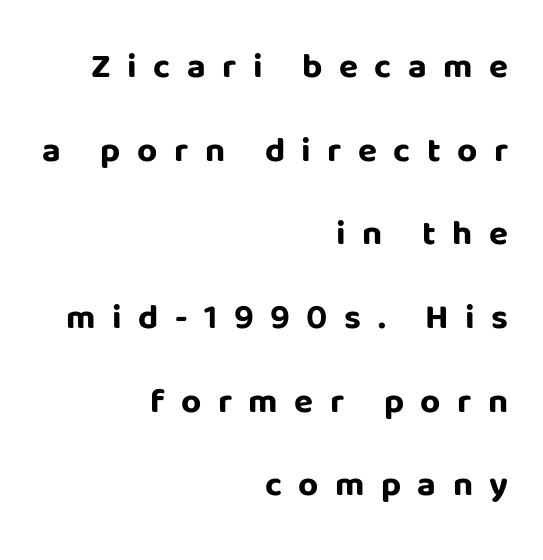
{"serif": "no", "italic": "no", "bold": "yes", "weight": "bold", "width": "normal", "stroke_contrast": "low", "x_height": "large", "monospaced": "no", "underline": "no", "align": "right", "line_spacing": "loose", "line_spacing_ratio": 2.39, "letter_spacing": "wide", "letter_spacing_em": 0.47, "glyph_px": 35}
